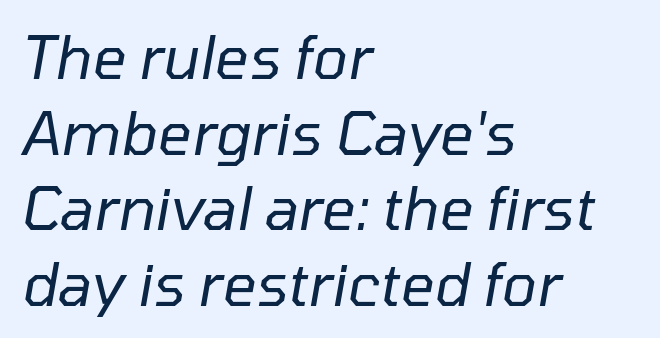
Q: Is the text bold? A: No.
Q: Is the text italic (slanted)? A: Yes, it leans right by about 10 degrees.
Q: Is the text underlined? A: No.
Q: How is the paragraph aligned? A: Left-aligned.
Q: Is the spacing between letters normal or unusually wide? A: Normal.
Q: Is the spacing between lines tight, normal or loose? A: Normal.
Q: Width (condensed, normal, or wide)? A: Normal.
Q: Stroke contrast? A: Low.
Q: x-height? A: Medium.
Q: Monospaced? A: No.
